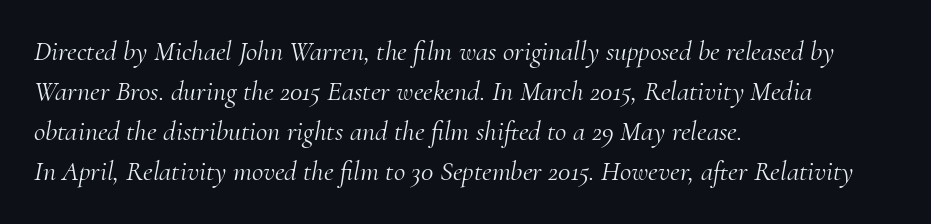
The font sits on the lighter half of the weight spectrum, regular included. In terms of letterspacing, this is plain default setting. These lines are rendered in a variable-pitch font. The paragraph has a hard left edge and a soft right edge.
